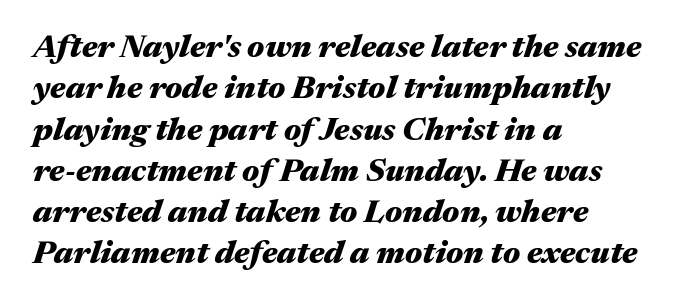
The image shows 32 px heavy, wide type, italic (leaning right); set left-aligned, normal line spacing (1.29x), normal letter spacing, not underlined; medium stroke contrast and a medium x-height.
